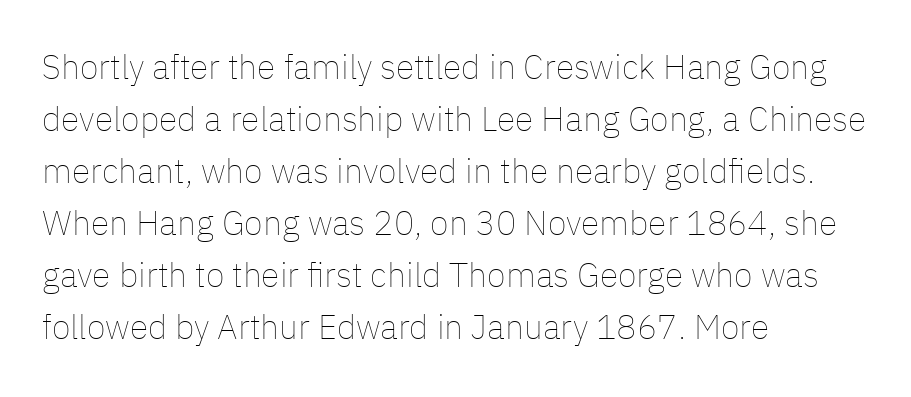
The image shows 34 px thin type, upright; set left-aligned, normal line spacing (1.53x), normal letter spacing, not underlined; low stroke contrast and a medium x-height.
